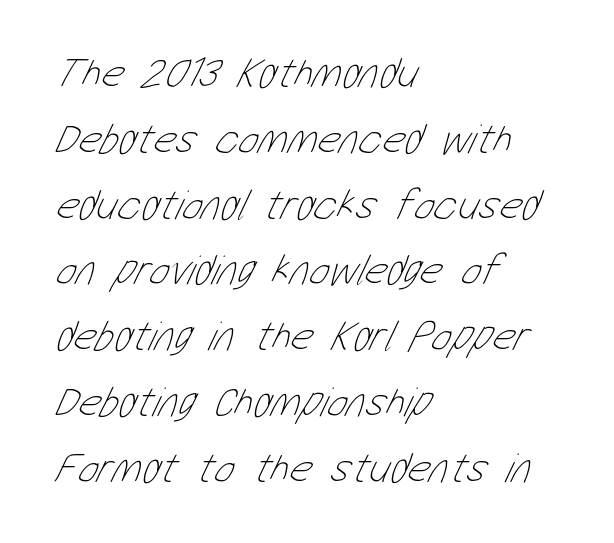
{"bold": "no", "weight": "thin", "width": "condensed", "stroke_contrast": "low", "x_height": "medium", "monospaced": "no", "underline": "no", "align": "left", "line_spacing": "normal", "line_spacing_ratio": 1.53, "letter_spacing": "normal", "letter_spacing_em": 0.0, "glyph_px": 43}
